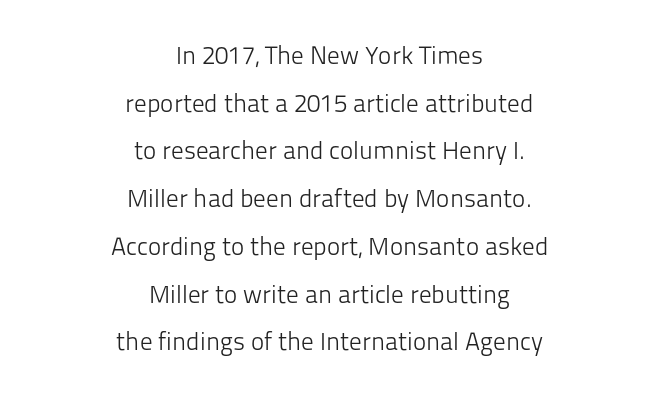
The image shows 25 px text type, upright; set centered, loose line spacing (1.91x), normal letter spacing, not underlined.
